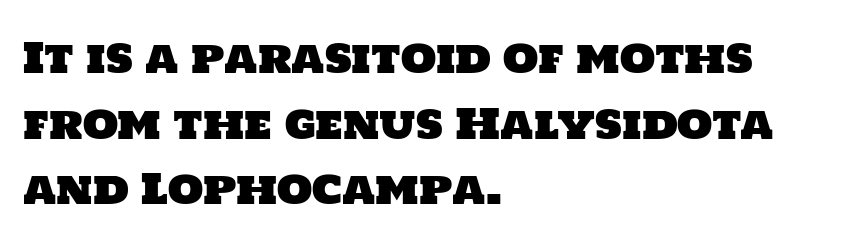
The image shows 41 px sans-serif type; set left-aligned, normal line spacing (1.6x), normal letter spacing, not underlined; low stroke contrast and a large x-height.
